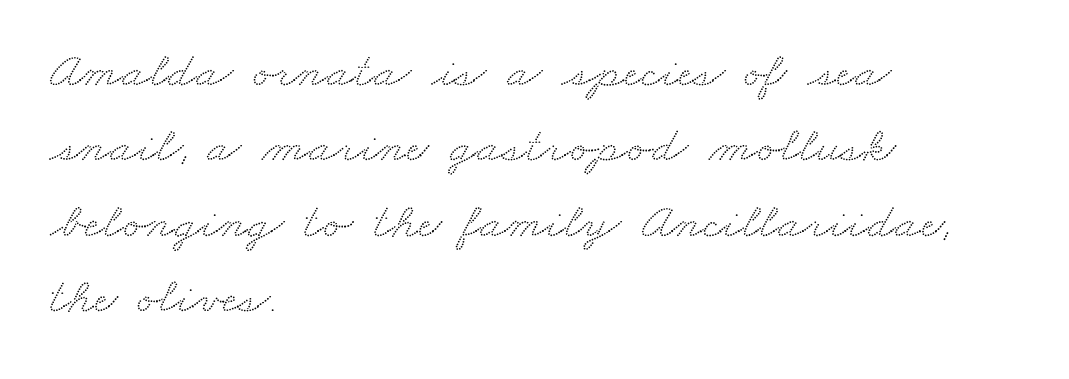
This sample has the flowing, uneven cadence of proportional lettering. Each line starts at the same left margin while the right side varies. The letterforms sit shoulder to shoulder at normal distance. Each letter's strokes conclude with small projecting serifs. The passage shown is not underscored anywhere.
